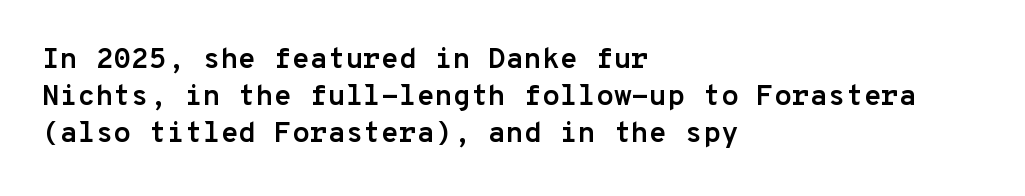
Q: Is the text bold? A: Yes.
Q: Is the text italic (slanted)? A: No, it is upright.
Q: Is the typeface a serif or a sans-serif typeface? A: Sans-serif.
Q: Is the text underlined? A: No.
Q: How is the paragraph aligned? A: Left-aligned.
Q: Is the spacing between letters normal or unusually wide? A: Normal.
Q: Is the spacing between lines tight, normal or loose? A: Normal.
Q: Width (condensed, normal, or wide)? A: Normal.
Q: Stroke contrast? A: Low.
Q: x-height? A: Medium.
Q: Monospaced? A: Yes.
